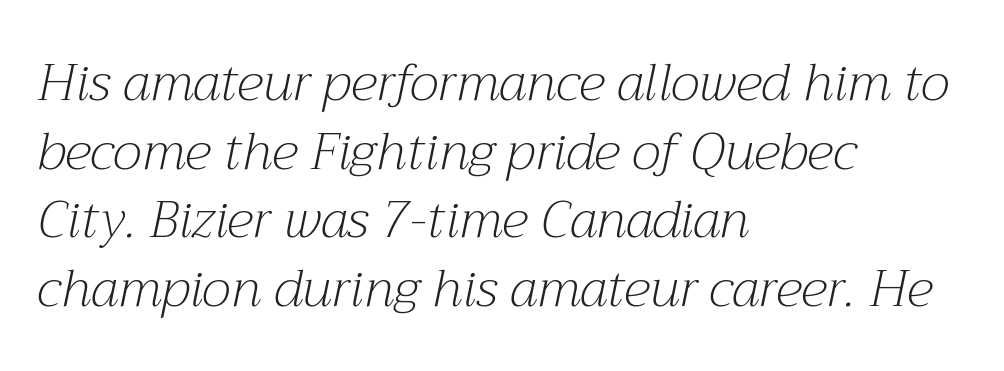
The image shows 52 px light serif type, italic (leaning right); set left-aligned, normal line spacing (1.32x), normal letter spacing, not underlined; medium stroke contrast and a medium x-height.
